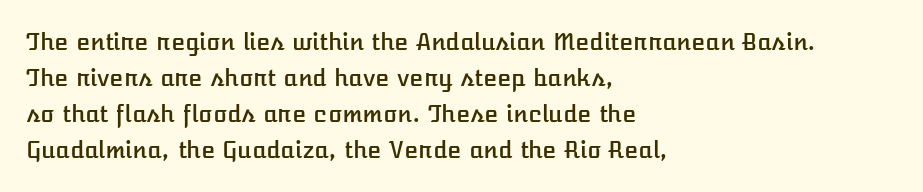
Q: Is the text italic (slanted)? A: No, it is upright.
Q: Is the text underlined? A: No.
Q: How is the paragraph aligned? A: Left-aligned.
Q: Is the spacing between letters normal or unusually wide? A: Normal.
Q: Is the spacing between lines tight, normal or loose? A: Normal.
